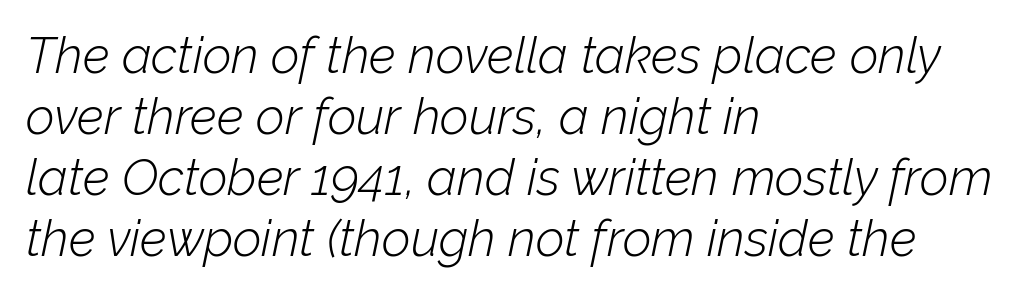
Q: Is the text bold? A: No.
Q: Is the text italic (slanted)? A: Yes, it leans right by about 12 degrees.
Q: Is the text underlined? A: No.
Q: How is the paragraph aligned? A: Left-aligned.
Q: Is the spacing between letters normal or unusually wide? A: Normal.
Q: Width (condensed, normal, or wide)? A: Normal.
Q: Stroke contrast? A: Low.
Q: x-height? A: Medium.
Q: Monospaced? A: No.
